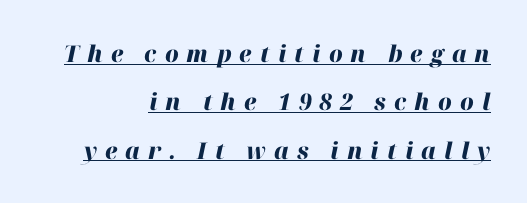
Display-style spreading of the glyphs; the letterfit is very open. This is oblique type, the kind used for emphasis or titles. Looks like someone drew a line under every word here. Vertical spacing — loose. Typographic density is high because the face is bold.
